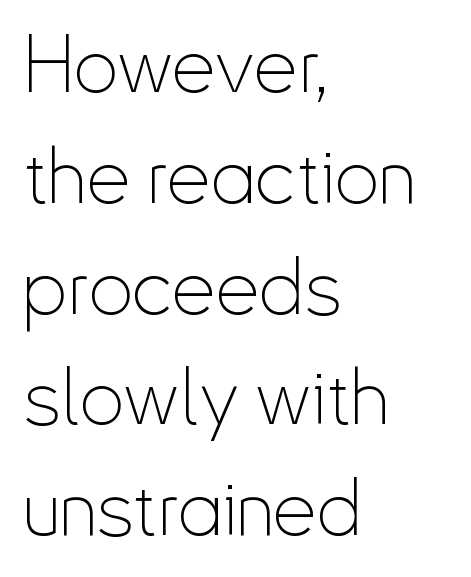
Q: Is the text bold? A: No.
Q: Is the text italic (slanted)? A: No, it is upright.
Q: Is the typeface a serif or a sans-serif typeface? A: Sans-serif.
Q: Is the text underlined? A: No.
Q: How is the paragraph aligned? A: Left-aligned.
Q: Is the spacing between letters normal or unusually wide? A: Normal.
Q: Is the spacing between lines tight, normal or loose? A: Normal.
Q: Width (condensed, normal, or wide)? A: Condensed.
Q: Stroke contrast? A: Low.
Q: x-height? A: Small.
Q: Monospaced? A: No.
